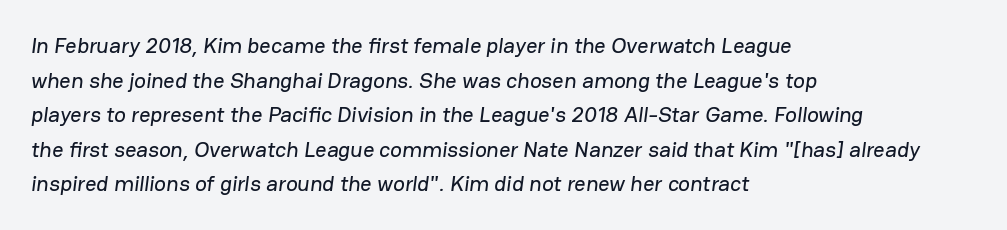
The space between consecutive lines is moderate. The type is set solid horizontally, with unmodified tracking. The passage is arranged the way most books set body copy — flush left. A bare baseline throughout the passage.
